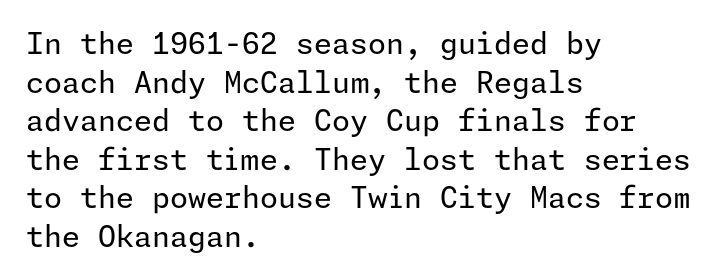
Letter spacing: default. The zone under the glyphs is completely vacant. Line beginnings align vertically; line endings do not. To sum up the face: it is a sans, with no serifs. The font's upright variant was chosen for this text.
